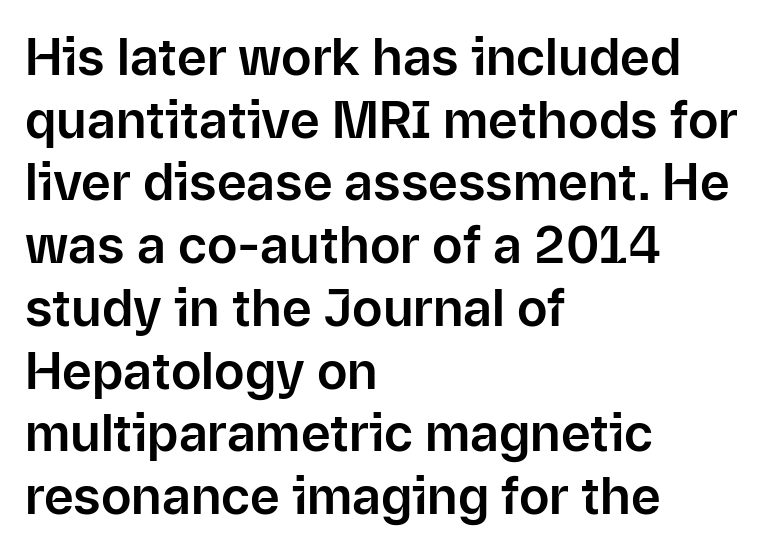
Q: Is the text italic (slanted)? A: No, it is upright.
Q: Is the typeface a serif or a sans-serif typeface? A: Sans-serif.
Q: Is the text underlined? A: No.
Q: How is the paragraph aligned? A: Left-aligned.
Q: Is the spacing between letters normal or unusually wide? A: Normal.
Q: Width (condensed, normal, or wide)? A: Normal.
Q: Stroke contrast? A: Low.
Q: x-height? A: Medium.
Q: Monospaced? A: No.
